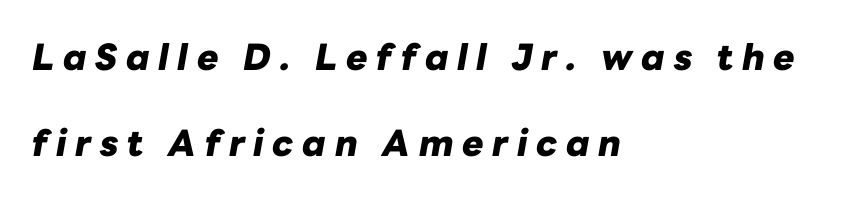
The space between consecutive lines is lavish. In terms of posture, this sample is oblique. A typesetter would call this heavily tracked-out type. One-word summary of the alignment: left. Every letter is thick-stroked: bold, no question. This sample has the flowing, uneven cadence of proportional lettering.
